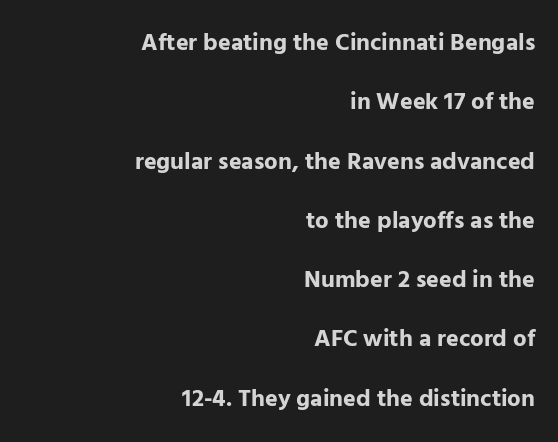
Does the copy run flush right? Yes — the right margin is perfectly even. Tracking value appears to be zero — textbook default spacing. Quick note: interline space is abundant. Just letters on the line, the space beneath them empty. The face used here has the dense, thick strokes of a bold.
